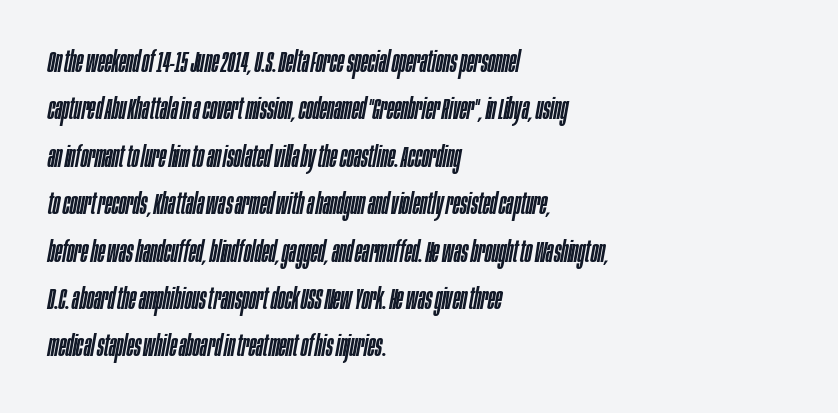
{"italic": "yes", "lean": "right", "slant_degrees": 10, "width": "condensed", "stroke_contrast": "low", "x_height": "large", "monospaced": "no", "underline": "no", "align": "left", "line_spacing": "normal", "line_spacing_ratio": 1.58, "letter_spacing": "normal", "letter_spacing_em": 0.0, "glyph_px": 30}
